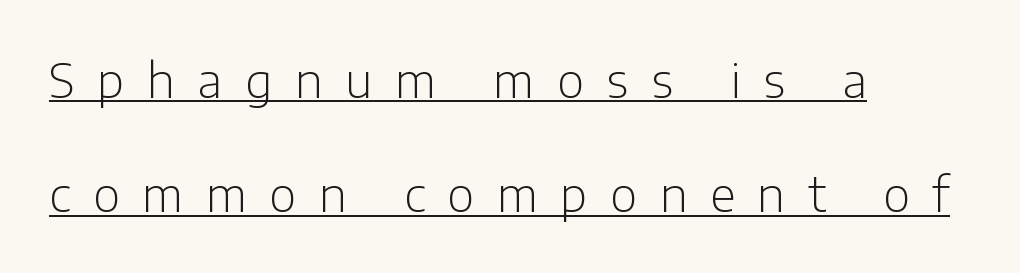
{"serif": "no", "italic": "no", "bold": "no", "weight": "light", "width": "normal", "stroke_contrast": "low", "x_height": "medium", "monospaced": "no", "underline": "yes", "align": "left", "line_spacing": "loose", "line_spacing_ratio": 2.43, "letter_spacing": "wide", "letter_spacing_em": 0.48, "glyph_px": 47}
